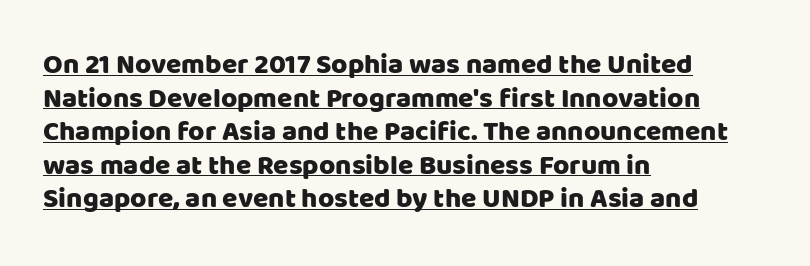
Q: Is the text italic (slanted)? A: No, it is upright.
Q: Is the typeface a serif or a sans-serif typeface? A: Sans-serif.
Q: Is the text underlined? A: Yes.
Q: How is the paragraph aligned? A: Left-aligned.
Q: Is the spacing between letters normal or unusually wide? A: Normal.
Q: Width (condensed, normal, or wide)? A: Normal.
Q: Stroke contrast? A: Low.
Q: x-height? A: Large.
Q: Monospaced? A: No.
